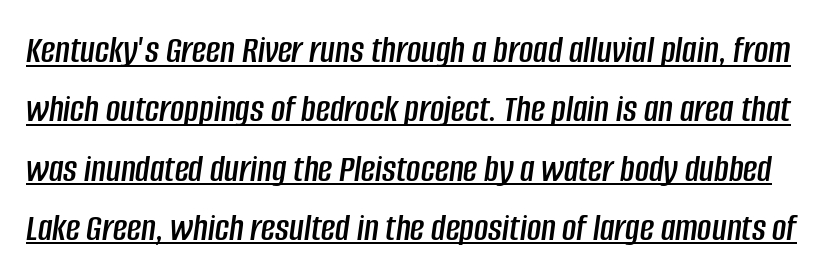
{"italic": "yes", "lean": "right", "slant_degrees": 8, "width": "condensed", "stroke_contrast": "low", "x_height": "large", "monospaced": "no", "underline": "yes", "line_spacing": "normal", "line_spacing_ratio": 1.52, "letter_spacing": "normal", "letter_spacing_em": 0.0, "glyph_px": 39}
